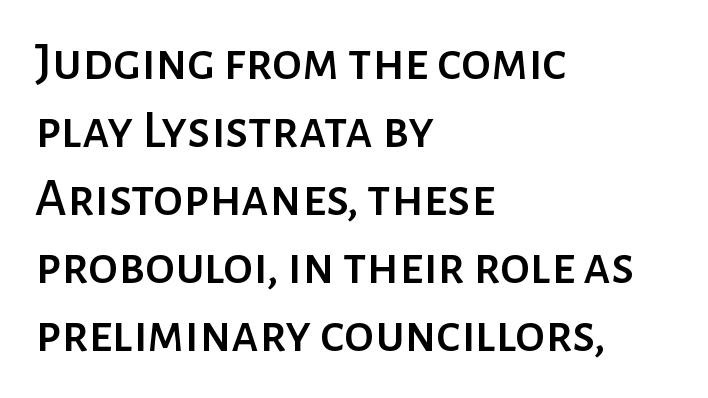
The image shows 54 px sans-serif type, upright; set left-aligned, normal line spacing (1.26x), normal letter spacing, not underlined; low stroke contrast and a medium x-height.
